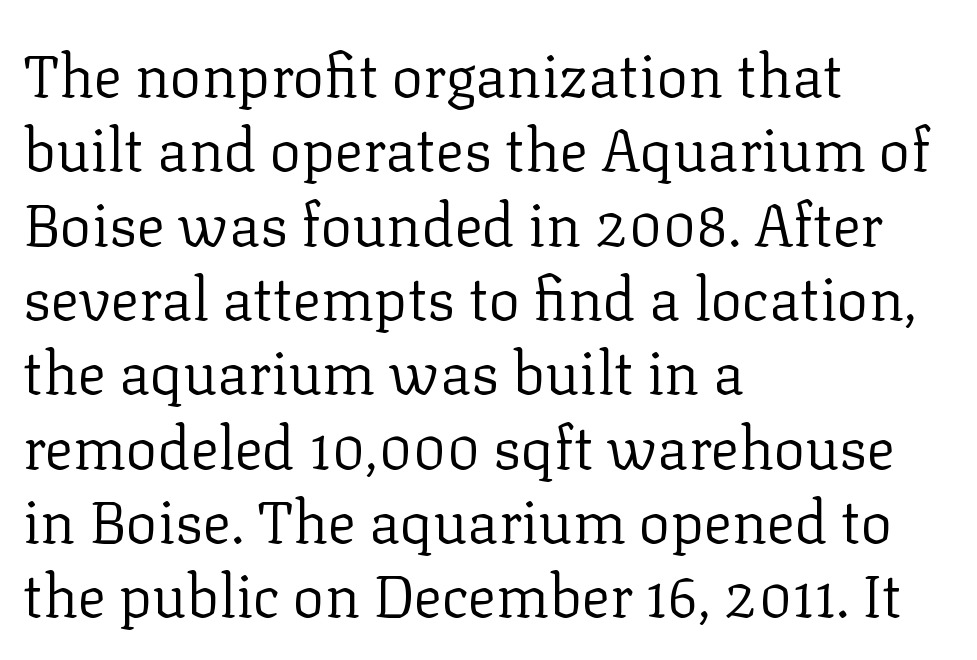
The image shows 59 px regular-weight serif type, upright; set left-aligned, normal line spacing (1.26x), normal letter spacing, not underlined; low stroke contrast and a medium x-height.
